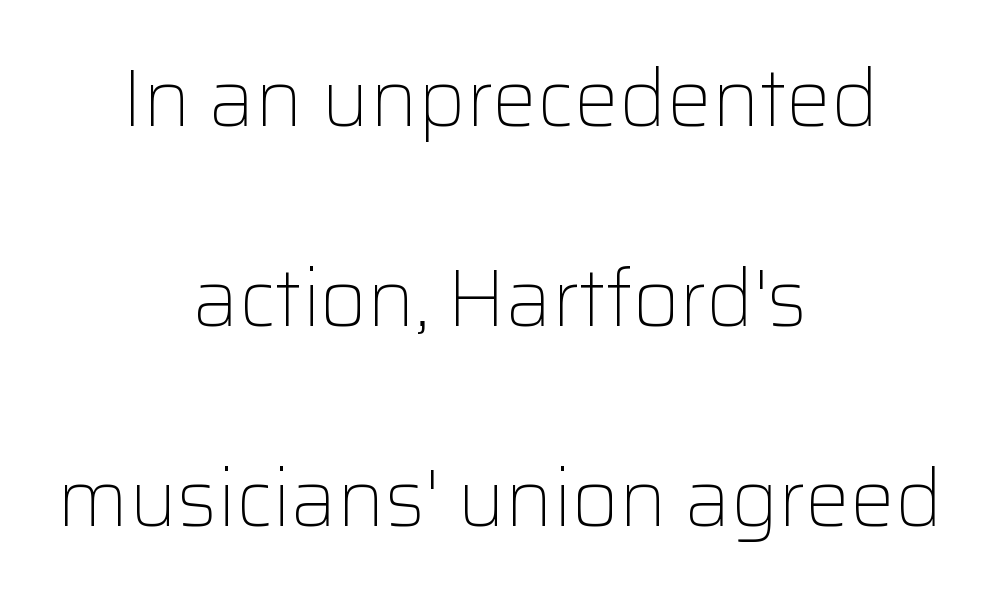
{"serif": "no", "italic": "no", "bold": "no", "weight": "light", "width": "normal", "stroke_contrast": "low", "x_height": "medium", "monospaced": "no", "underline": "no", "align": "center", "line_spacing": "loose", "line_spacing_ratio": 2.5, "letter_spacing": "normal", "letter_spacing_em": 0.0, "glyph_px": 80}
